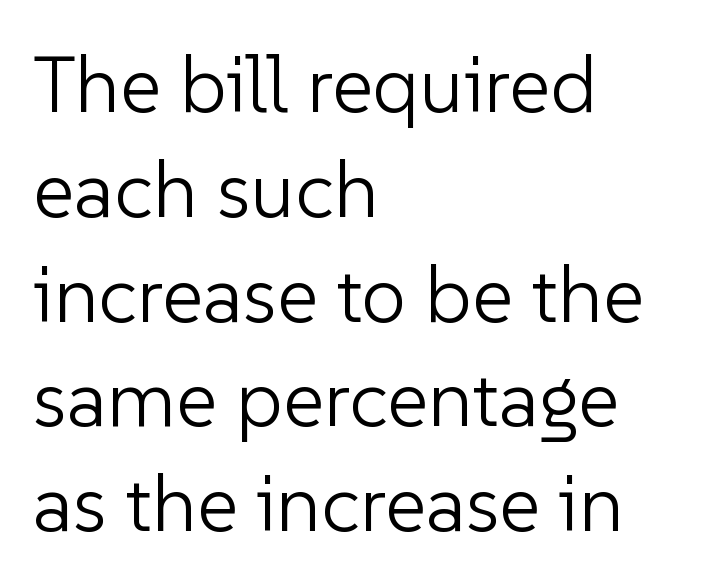
{"serif": "no", "italic": "no", "bold": "no", "weight": "light", "width": "normal", "stroke_contrast": "low", "x_height": "medium", "monospaced": "no", "underline": "no", "align": "left", "line_spacing": "normal", "line_spacing_ratio": 1.31, "letter_spacing": "normal", "letter_spacing_em": 0.0, "glyph_px": 80}
